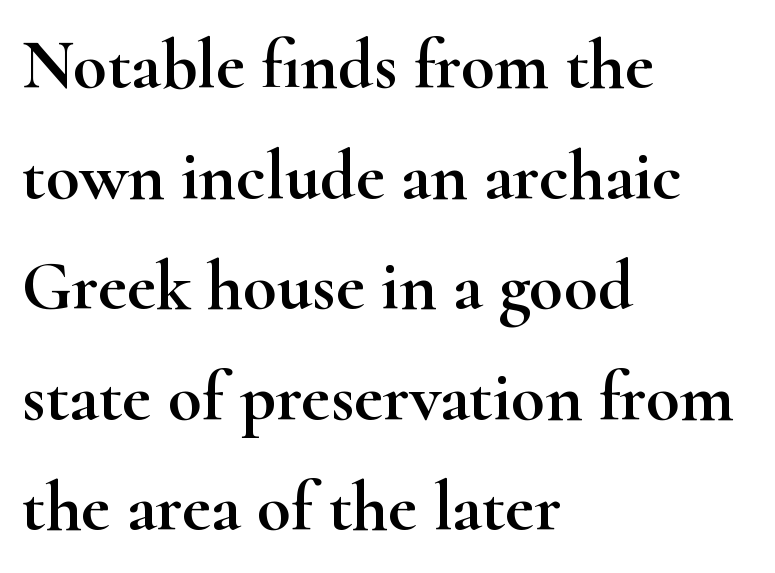
The image shows 70 px wide serif type, upright; set left-aligned, normal line spacing (1.58x), normal letter spacing, not underlined; high stroke contrast and a small x-height.
